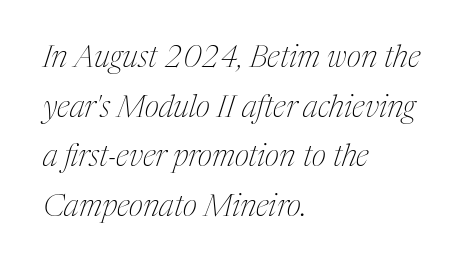
{"serif": "yes", "italic": "yes", "lean": "right", "slant_degrees": 17, "bold": "no", "weight": "thin", "width": "condensed", "stroke_contrast": "medium", "x_height": "medium", "monospaced": "no", "underline": "no", "align": "left", "line_spacing": "normal", "line_spacing_ratio": 1.6, "letter_spacing": "normal", "letter_spacing_em": 0.0, "glyph_px": 31}
